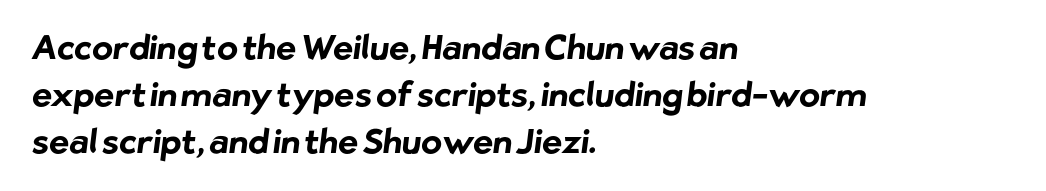
The image shows 34 px bold sans-serif type; set left-aligned, normal line spacing (1.38x), normal letter spacing, not underlined; low stroke contrast and a medium x-height.
